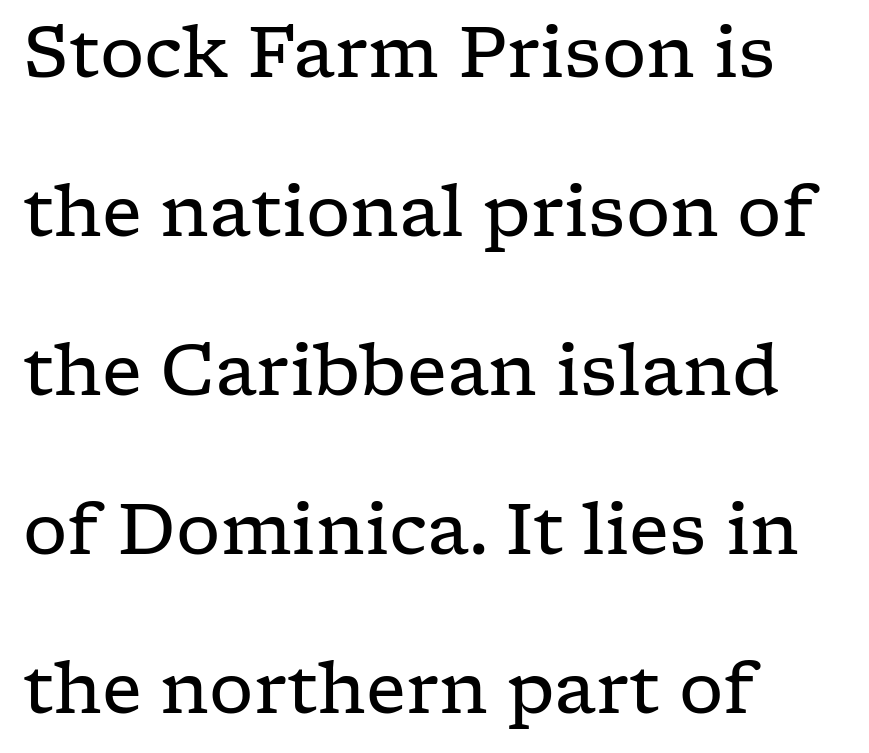
The image shows 70 px regular-weight, wide serif type, upright; set left-aligned, loose line spacing (2.27x), normal letter spacing, not underlined; low stroke contrast and a medium x-height.
